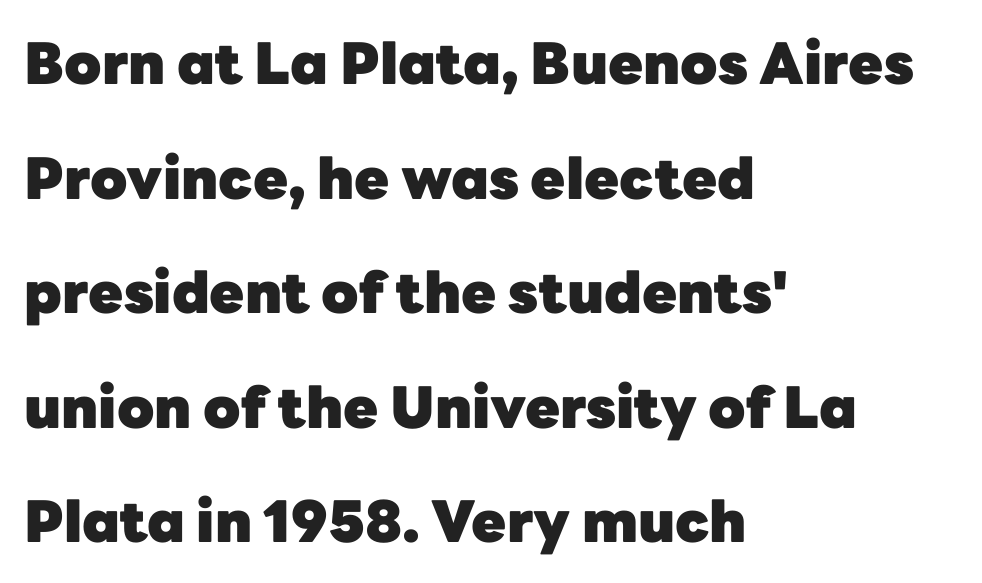
Every character sits straight up, as roman type does. Do the characters align in a grid? No, the font is proportional. This sample trades compactness for vertical openness between lines. Typesetter's note: full bold, strokes at maximum text heaviness. There is no visible air inserted between adjacent glyphs.
